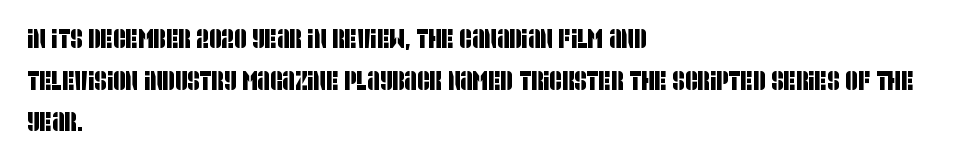
Q: Is the text underlined? A: No.
Q: How is the paragraph aligned? A: Left-aligned.
Q: Is the spacing between letters normal or unusually wide? A: Normal.
Q: Is the spacing between lines tight, normal or loose? A: Normal.
